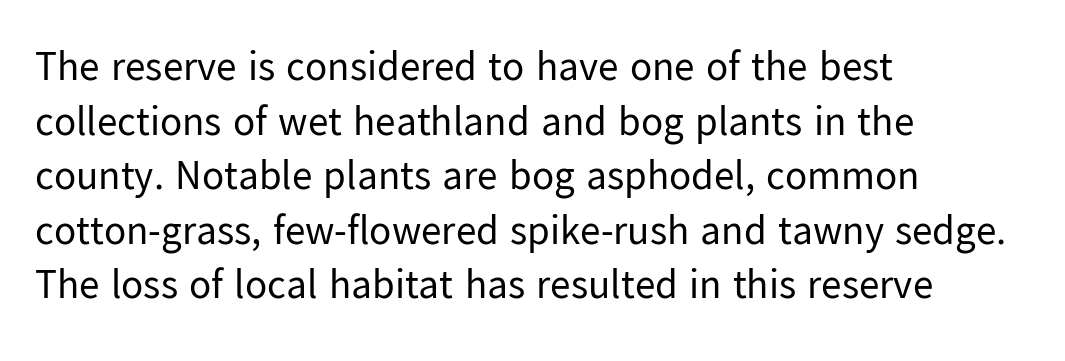
{"serif": "no", "italic": "no", "bold": "no", "weight": "regular", "width": "normal", "stroke_contrast": "low", "x_height": "medium", "monospaced": "no", "underline": "no", "align": "left", "line_spacing": "normal", "line_spacing_ratio": 1.33, "letter_spacing": "normal", "letter_spacing_em": 0.0, "glyph_px": 41}
